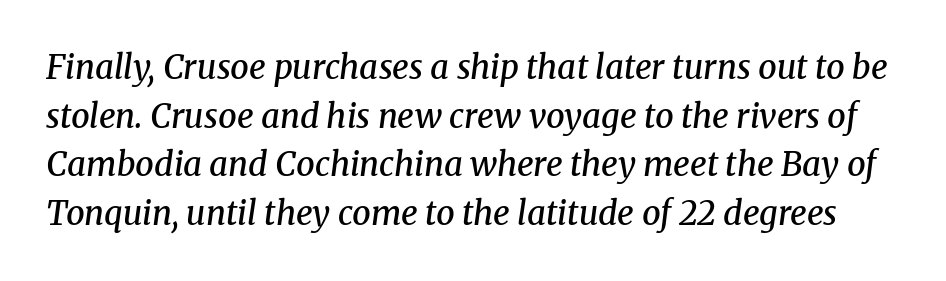
Q: Is the text bold? A: Semi-bold.
Q: Is the text italic (slanted)? A: Yes, it leans right by about 8 degrees.
Q: Is the typeface a serif or a sans-serif typeface? A: Serif.
Q: Is the text underlined? A: No.
Q: Is the spacing between letters normal or unusually wide? A: Normal.
Q: Is the spacing between lines tight, normal or loose? A: Normal.
Q: Width (condensed, normal, or wide)? A: Normal.
Q: Stroke contrast? A: Medium.
Q: x-height? A: Medium.
Q: Monospaced? A: No.
